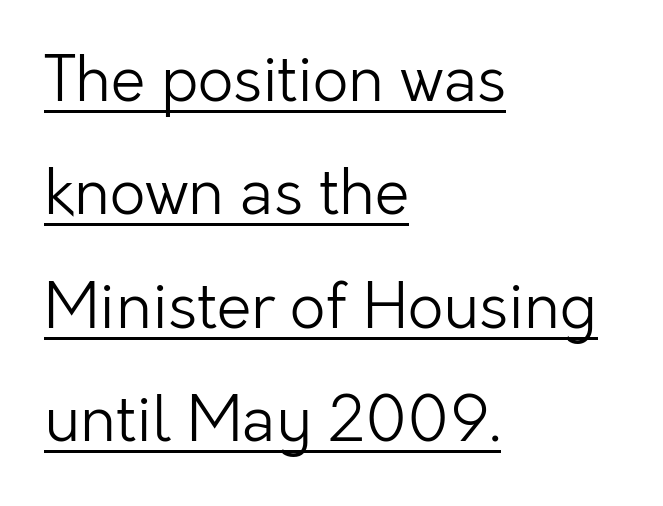
The image shows 62 px light sans-serif type, upright; set left-aligned, line spacing 1.83x, normal letter spacing, underlined; low stroke contrast and a medium x-height.
